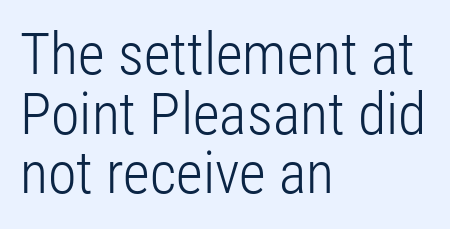
The image shows 58 px light, condensed sans-serif type, upright; set left-aligned, tight line spacing (1.03x), normal letter spacing, not underlined; low stroke contrast and a medium x-height.
